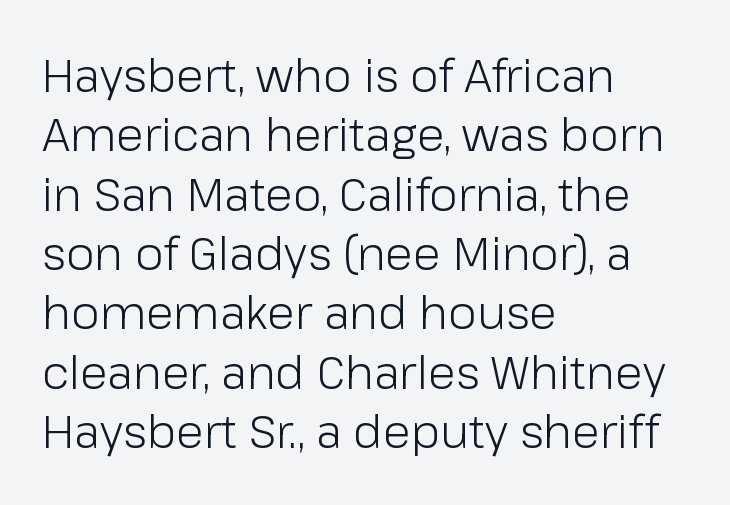
Q: Is the text bold? A: No.
Q: Is the text italic (slanted)? A: No, it is upright.
Q: Is the typeface a serif or a sans-serif typeface? A: Sans-serif.
Q: Is the text underlined? A: No.
Q: How is the paragraph aligned? A: Left-aligned.
Q: Is the spacing between letters normal or unusually wide? A: Normal.
Q: Is the spacing between lines tight, normal or loose? A: Normal.
Q: Width (condensed, normal, or wide)? A: Normal.
Q: Stroke contrast? A: Low.
Q: x-height? A: Medium.
Q: Monospaced? A: No.
